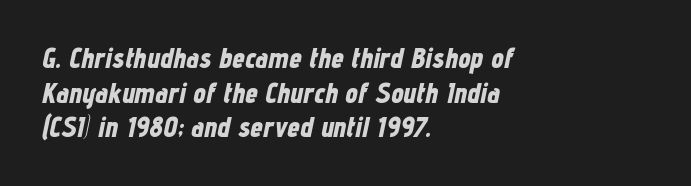
The rendering uses a bold face; every stroke is thick and dark. An italicized treatment has been applied to the whole sample. Layout note: lines flush left. The passage shown is typed in a proportional face where columns would drift.
